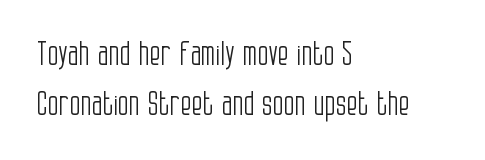
Q: Is the text bold? A: No.
Q: Is the text italic (slanted)? A: No, it is upright.
Q: Is the typeface a serif or a sans-serif typeface? A: Sans-serif.
Q: Is the text underlined? A: No.
Q: How is the paragraph aligned? A: Left-aligned.
Q: Is the spacing between letters normal or unusually wide? A: Normal.
Q: Is the spacing between lines tight, normal or loose? A: Normal.
Q: Width (condensed, normal, or wide)? A: Condensed.
Q: Stroke contrast? A: Low.
Q: x-height? A: Large.
Q: Monospaced? A: No.
